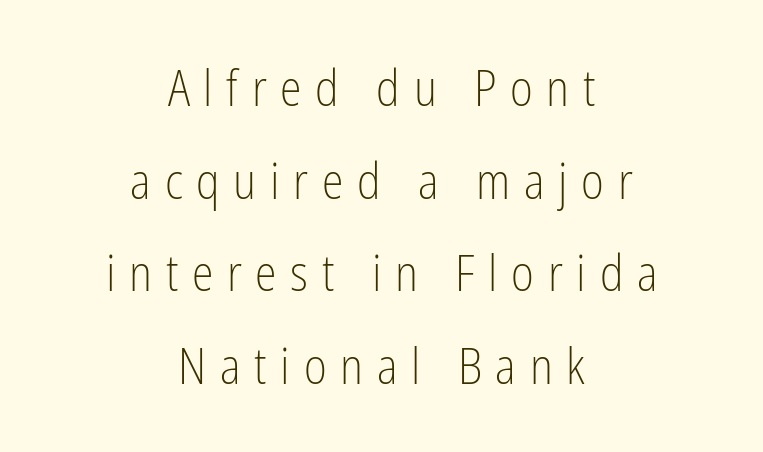
Q: Is the text bold? A: No.
Q: Is the text italic (slanted)? A: No, it is upright.
Q: Is the typeface a serif or a sans-serif typeface? A: Sans-serif.
Q: Is the text underlined? A: No.
Q: How is the paragraph aligned? A: Centered.
Q: Is the spacing between letters normal or unusually wide? A: Unusually wide.
Q: Width (condensed, normal, or wide)? A: Condensed.
Q: Stroke contrast? A: Low.
Q: x-height? A: Medium.
Q: Monospaced? A: No.
